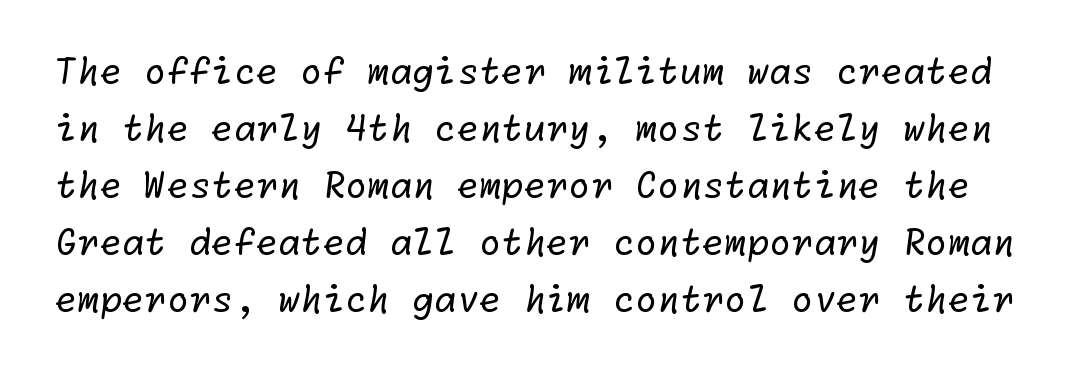
Inter-character spacing is left at the font's built-in metrics. The characters are drawn with everyday or finer stroke widths. The typeface chosen for these lines omits serifs. Vertically, the passage feels balanced, rows spaced as you'd expect.
